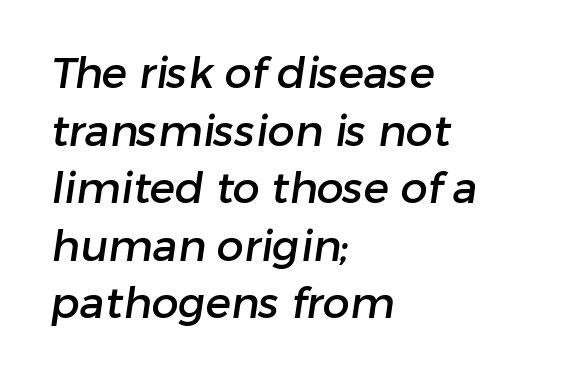
Examine the stroke ends and you'll find no serifs. What stands out about the letter spacing? Nothing — it is the standard amount. Think of a printed novel: that variable character pitch is what you see here. Notice how the passage keeps a crisp vertical edge on the left only. Just letters on the line, the space beneath them empty. This block has exactly the height ordinary leading produces.
